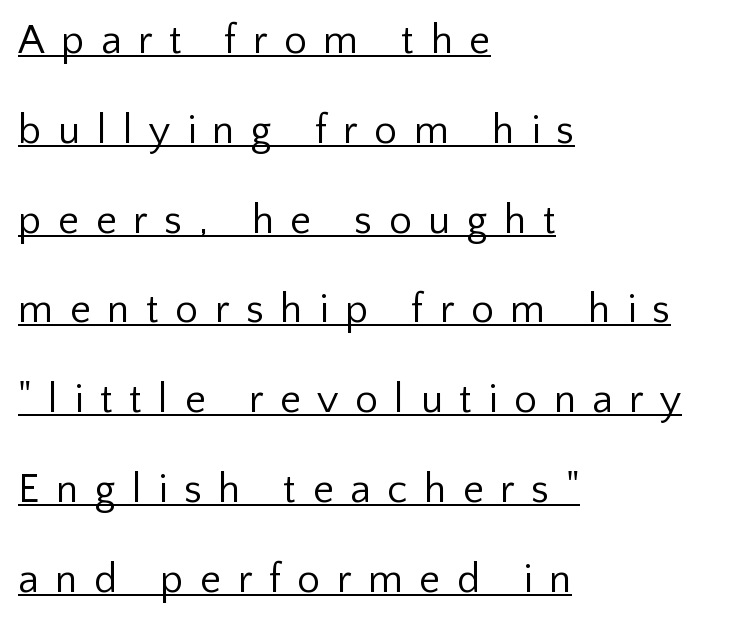
The image shows 41 px regular-weight sans-serif type, upright; set left-aligned, loose line spacing (2.19x), unusually wide letter spacing (+0.4 em), underlined; low stroke contrast and a medium x-height.
